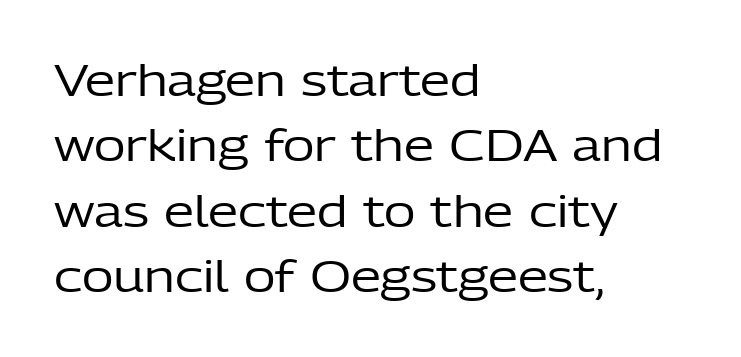
Q: Is the text bold? A: No.
Q: Is the text italic (slanted)? A: No, it is upright.
Q: Is the typeface a serif or a sans-serif typeface? A: Sans-serif.
Q: Is the text underlined? A: No.
Q: How is the paragraph aligned? A: Left-aligned.
Q: Is the spacing between letters normal or unusually wide? A: Normal.
Q: Is the spacing between lines tight, normal or loose? A: Normal.
Q: Width (condensed, normal, or wide)? A: Normal.
Q: Stroke contrast? A: Low.
Q: x-height? A: Medium.
Q: Monospaced? A: No.
